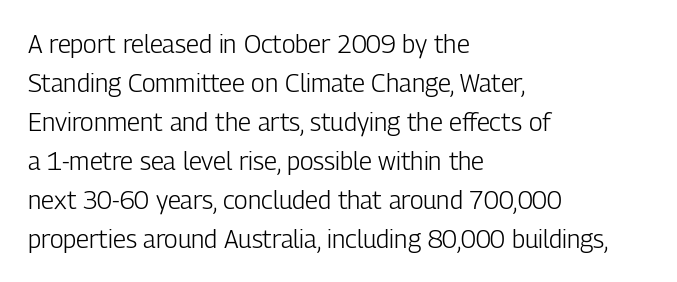
The image shows 25 px text type, upright; set left-aligned, normal line spacing (1.56x), normal letter spacing, not underlined.
